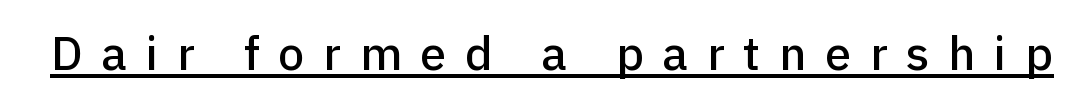
Type style note: lacks serifs. A typesetter would call this heavily tracked-out type. Note the varied advance widths — an 'i' is clearly narrower than an 'm'. Italic: no, the glyphs are upright roman. Emphasis is given by a line drawn under the lettering.
